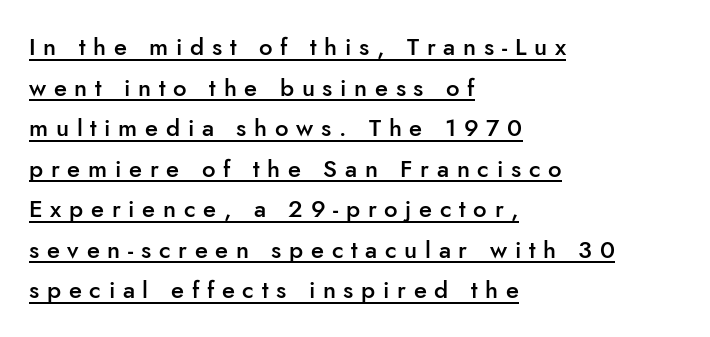
Successive baselines arrive at the customary interval. The rendering uses the underline text-decoration. A roman cut, with each character standing at attention. In terms of letterspacing, this is a distinctly airy, spread setting. In CSS terms this would be text-align: left.
